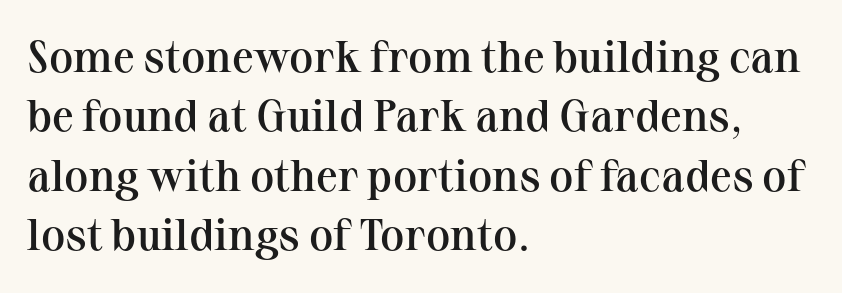
What stands out about the letter spacing? Nothing — it is the standard amount. Is this a sans? No — the strokes have serifs. Descenders hang freely into open space. Every stem runs plumb, perpendicular to the baseline.
